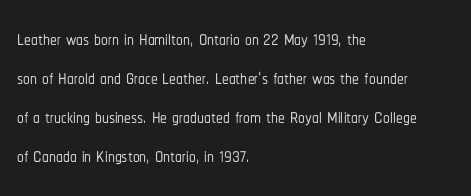
The image shows 27 px text type, upright; set left-aligned, normal line spacing (1.44x), normal letter spacing, not underlined.
